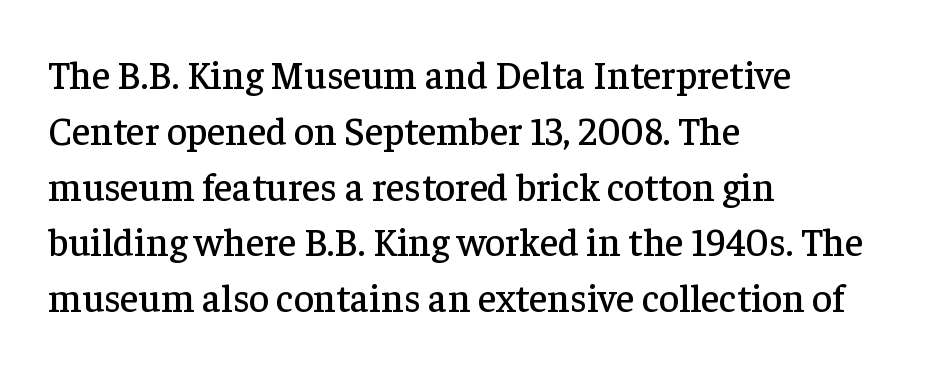
{"serif": "yes", "italic": "no", "width": "normal", "stroke_contrast": "low", "x_height": "medium", "monospaced": "no", "underline": "no", "align": "left", "line_spacing": "normal", "line_spacing_ratio": 1.43, "letter_spacing": "normal", "letter_spacing_em": 0.0, "glyph_px": 39}
